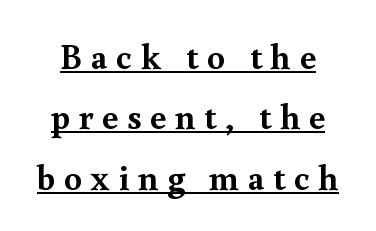
The image shows 36 px semibold serif type, upright; set normal line spacing (1.68x), unusually wide letter spacing (+0.24 em), underlined; a small x-height.
